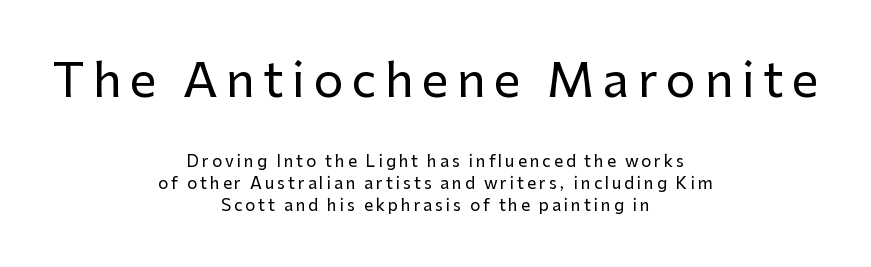
{"serif": "no", "italic": "no", "width": "normal", "stroke_contrast": "low", "x_height": "medium", "monospaced": "no", "underline": "no", "align": "center", "line_spacing": "normal", "line_spacing_ratio": 1.37, "larger_block": "first", "size_ratio": 2.94, "glyph_px": 47}
